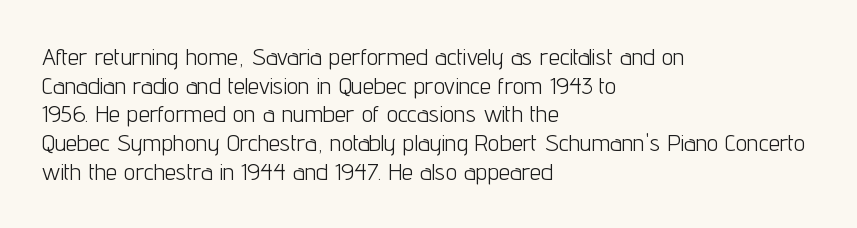
Q: Is the text bold? A: No.
Q: Is the text italic (slanted)? A: No, it is upright.
Q: Is the text underlined? A: No.
Q: How is the paragraph aligned? A: Left-aligned.
Q: Is the spacing between letters normal or unusually wide? A: Normal.
Q: Is the spacing between lines tight, normal or loose? A: Normal.
